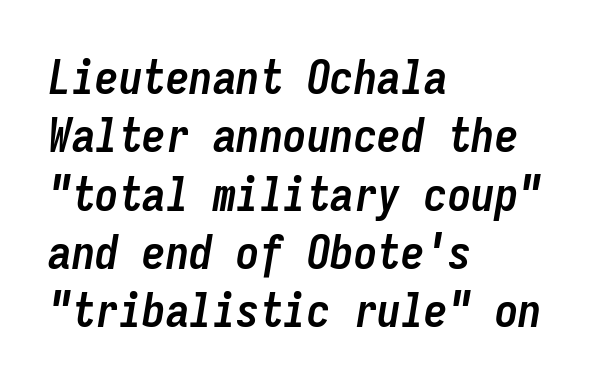
The image shows 47 px semibold, condensed type, italic (leaning right), monospaced; set left-aligned, line spacing 1.24x, normal letter spacing, not underlined; low stroke contrast and a medium x-height.
